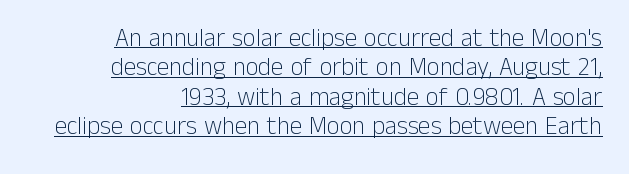
The image shows 25 px text type, upright; set right-aligned, line spacing 1.18x, normal letter spacing, underlined.
